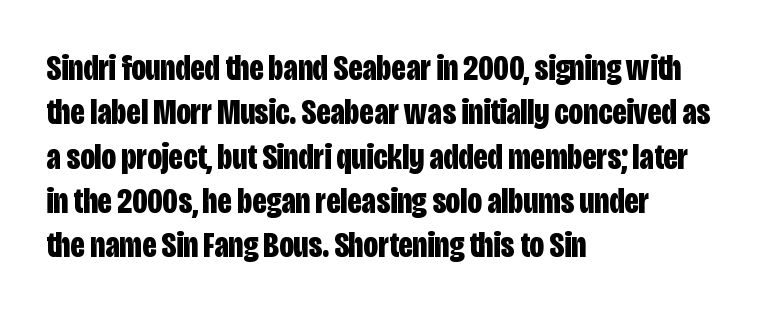
The image shows 36 px bold, condensed sans-serif type, upright; set left-aligned, line spacing 1.23x, normal letter spacing, not underlined; low stroke contrast and a large x-height.
